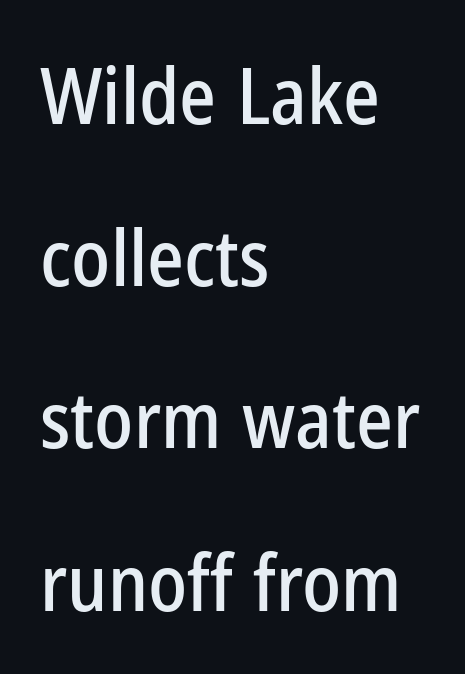
The image shows 78 px condensed sans-serif type, upright; set left-aligned, loose line spacing (2.08x), normal letter spacing, not underlined; low stroke contrast and a medium x-height.
